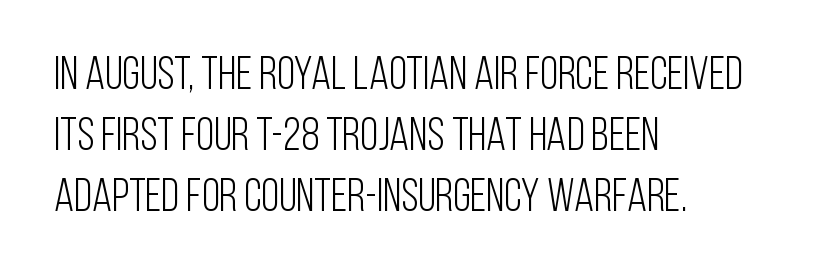
{"serif": "no", "italic": "no", "bold": "no", "weight": "light", "width": "condensed", "stroke_contrast": "low", "x_height": "large", "monospaced": "no", "underline": "no", "align": "left", "line_spacing": "normal", "line_spacing_ratio": 1.33, "letter_spacing": "normal", "letter_spacing_em": 0.0, "glyph_px": 46}
